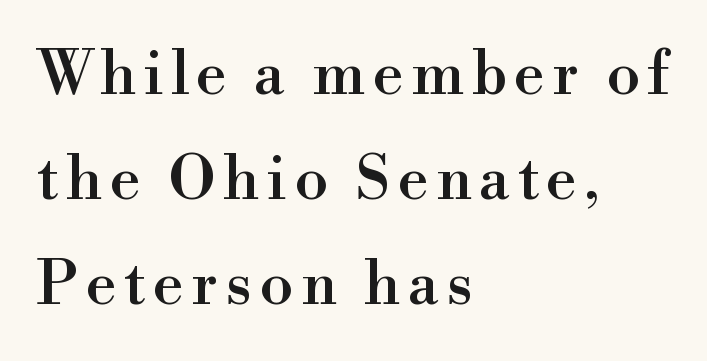
{"serif": "yes", "italic": "no", "width": "normal", "stroke_contrast": "high", "x_height": "small", "monospaced": "no", "underline": "no", "align": "left", "line_spacing_ratio": 1.72, "glyph_px": 61}
